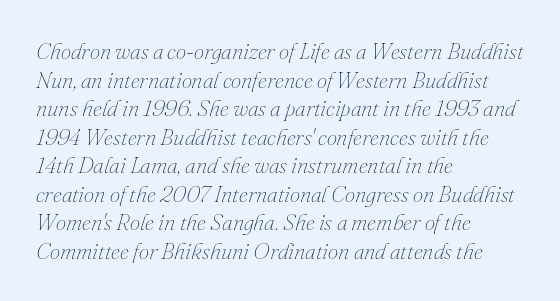
The strokes carry an ordinary text weight at most. No word sits above an underline. This is oblique type, the kind used for emphasis or titles. These lines stack with their left ends in a neat column.
